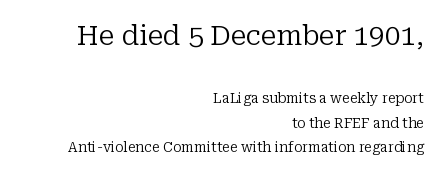
The image shows 28 px regular-weight serif type, upright; set right-aligned, line spacing 1.75x, normal letter spacing, not underlined; the first (top) block is 2.0x larger; low stroke contrast and a medium x-height.
